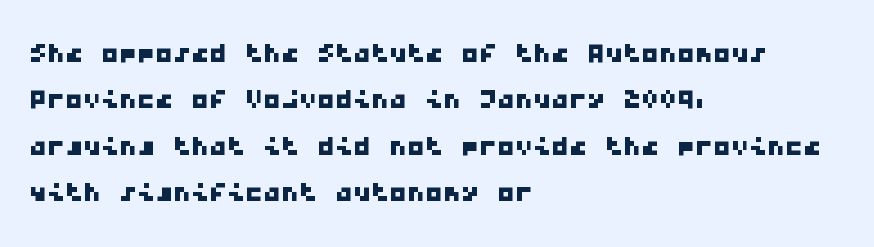
Q: Is the typeface a serif or a sans-serif typeface? A: Sans-serif.
Q: Is the text underlined? A: No.
Q: How is the paragraph aligned? A: Left-aligned.
Q: Is the spacing between letters normal or unusually wide? A: Normal.
Q: Is the spacing between lines tight, normal or loose? A: Normal.
Q: Width (condensed, normal, or wide)? A: Wide.
Q: Stroke contrast? A: Low.
Q: x-height? A: Medium.
Q: Monospaced? A: Yes.
